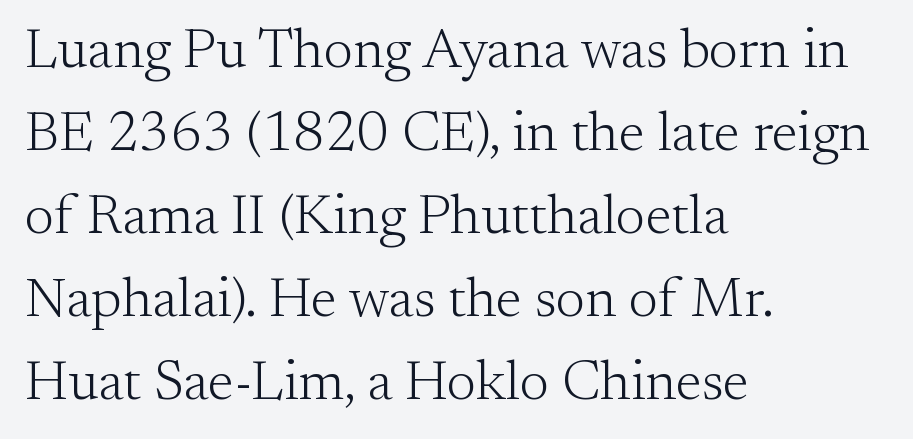
Q: Is the text bold? A: No.
Q: Is the text italic (slanted)? A: No, it is upright.
Q: Is the typeface a serif or a sans-serif typeface? A: Serif.
Q: Is the text underlined? A: No.
Q: How is the paragraph aligned? A: Left-aligned.
Q: Is the spacing between letters normal or unusually wide? A: Normal.
Q: Is the spacing between lines tight, normal or loose? A: Normal.
Q: Width (condensed, normal, or wide)? A: Normal.
Q: Stroke contrast? A: Medium.
Q: x-height? A: Small.
Q: Monospaced? A: No.
